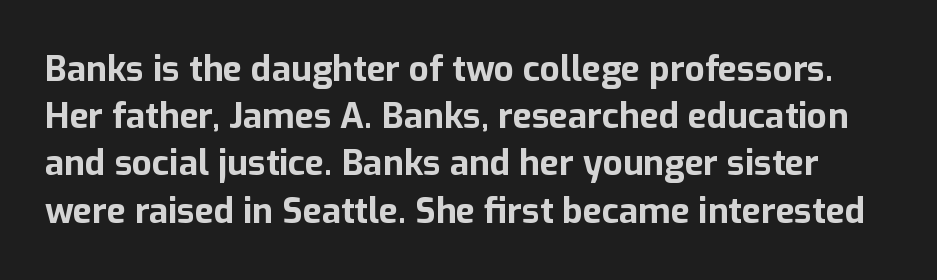
Q: Is the text bold? A: Yes.
Q: Is the text italic (slanted)? A: No, it is upright.
Q: Is the typeface a serif or a sans-serif typeface? A: Sans-serif.
Q: Is the text underlined? A: No.
Q: Is the spacing between letters normal or unusually wide? A: Normal.
Q: Is the spacing between lines tight, normal or loose? A: Normal.
Q: Width (condensed, normal, or wide)? A: Normal.
Q: Stroke contrast? A: Low.
Q: x-height? A: Medium.
Q: Monospaced? A: No.
